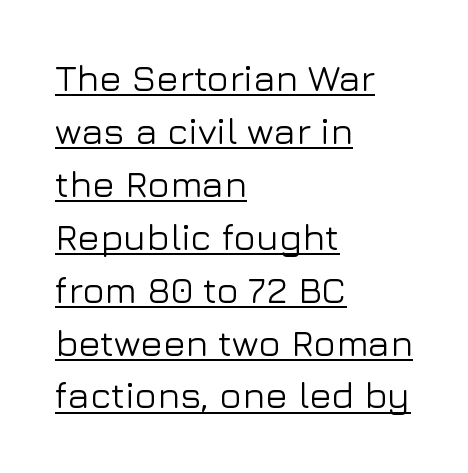
Q: Is the text italic (slanted)? A: No, it is upright.
Q: Is the typeface a serif or a sans-serif typeface? A: Sans-serif.
Q: Is the text underlined? A: Yes.
Q: How is the paragraph aligned? A: Left-aligned.
Q: Is the spacing between letters normal or unusually wide? A: Normal.
Q: Is the spacing between lines tight, normal or loose? A: Normal.
Q: Width (condensed, normal, or wide)? A: Normal.
Q: Stroke contrast? A: Low.
Q: x-height? A: Medium.
Q: Monospaced? A: No.
